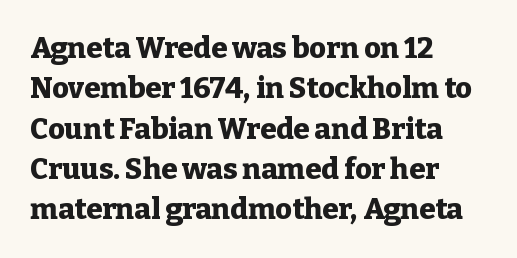
Q: Is the text bold? A: Yes.
Q: Is the text italic (slanted)? A: No, it is upright.
Q: Is the typeface a serif or a sans-serif typeface? A: Serif.
Q: Is the text underlined? A: No.
Q: How is the paragraph aligned? A: Left-aligned.
Q: Is the spacing between letters normal or unusually wide? A: Normal.
Q: Is the spacing between lines tight, normal or loose? A: Normal.
Q: Width (condensed, normal, or wide)? A: Normal.
Q: Stroke contrast? A: Low.
Q: x-height? A: Medium.
Q: Monospaced? A: No.
